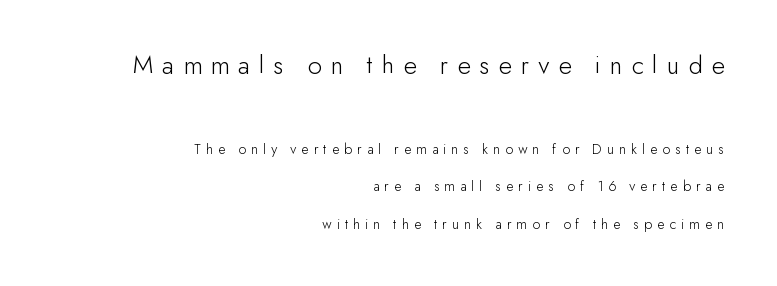
If you drew a ruler down the right edge, every line would touch it. Display-style spreading of the glyphs; the letterfit is very open. The characters are drawn with everyday or finer stroke widths. One glance says open: line gaps are wider than usual. The upper block of text is set noticeably larger than the block beneath it.
